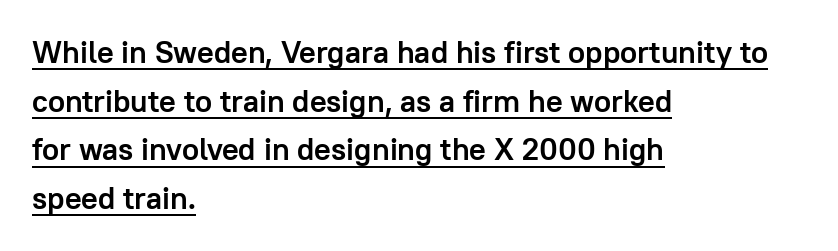
This sample has the flowing, uneven cadence of proportional lettering. Summary of vertical rhythm: regular, with standard interline spacing. In designer terms, the underline attribute is active on this setting. The passage shown is emphatically bold. When letters stand straight like this, we call the style roman or upright. The font family rendered here belongs to the sans-serif group.
